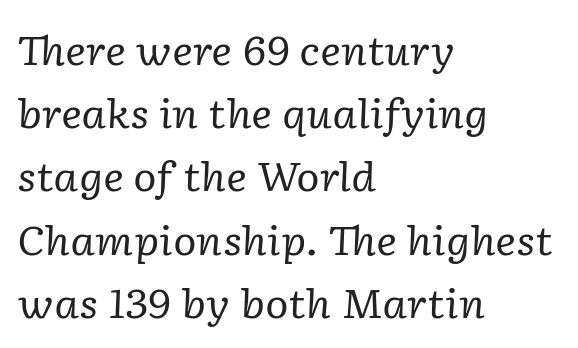
The image shows 40 px regular-weight serif type, italic (leaning right); set left-aligned, normal line spacing (1.58x), normal letter spacing, not underlined; low stroke contrast and a medium x-height.
